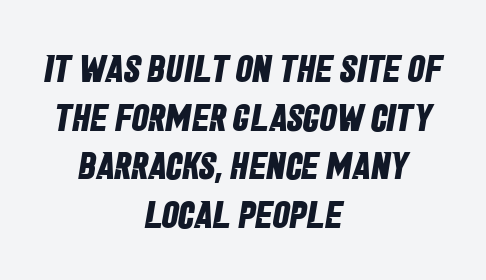
Q: Is the text bold? A: Yes.
Q: Is the typeface a serif or a sans-serif typeface? A: Sans-serif.
Q: Is the text underlined? A: No.
Q: How is the paragraph aligned? A: Centered.
Q: Is the spacing between letters normal or unusually wide? A: Normal.
Q: Is the spacing between lines tight, normal or loose? A: Normal.
Q: Width (condensed, normal, or wide)? A: Condensed.
Q: Stroke contrast? A: Low.
Q: x-height? A: Large.
Q: Monospaced? A: No.
